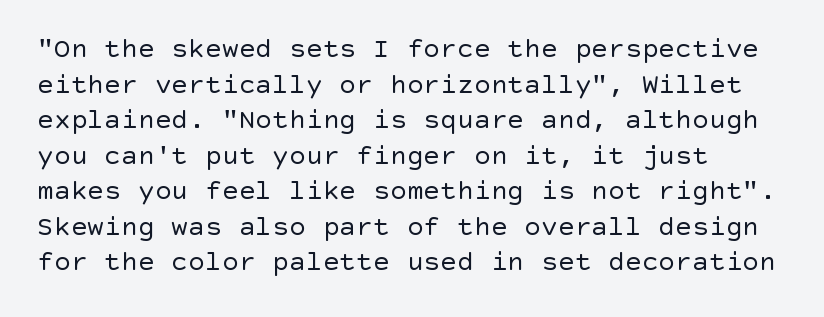
Interline gaps are of average width in this sample. Bold? No — there's no thickening of the strokes. Only glyphs here, with clear space below each row. Compared with a centered layout, this one pins lines to the left instead. Standard letterfit; no display-style spreading of the glyphs.
